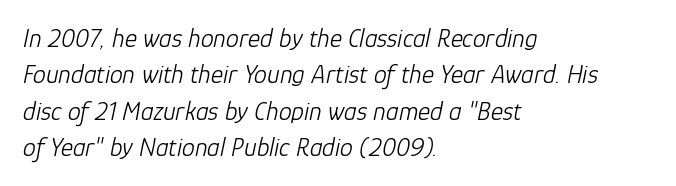
The image shows 26 px text type, italic (leaning right); set left-aligned, normal line spacing (1.4x), normal letter spacing, not underlined.
